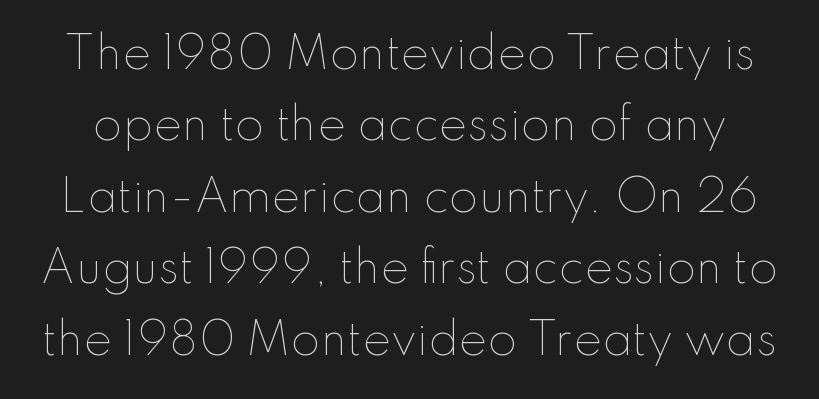
Character widths vary here, with narrow letters taking less room than wide ones. Letters rest on an invisible, unmarked baseline. The font is comparable to plain body text, perhaps lighter. Upright lettering throughout.
